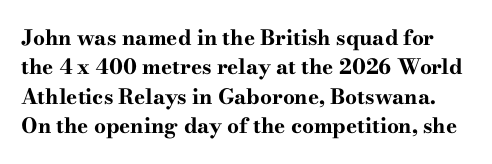
The image shows 21 px bold type, upright; set normal line spacing (1.4x), normal letter spacing, not underlined.
